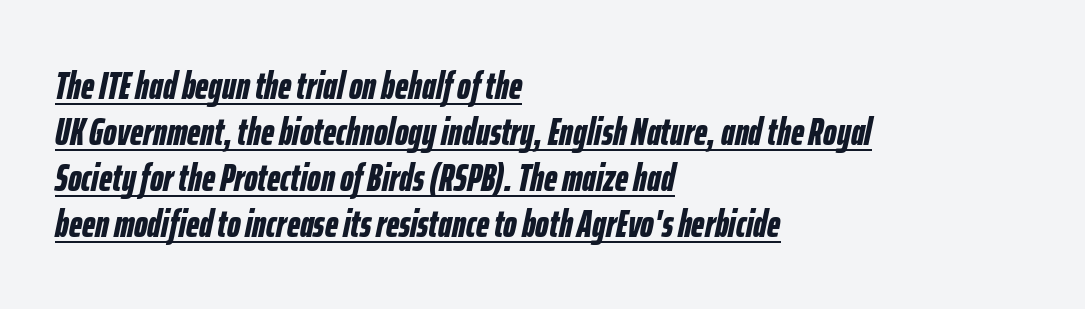
You'd pick this weight for a headline — it's a proper bold. If you drew a ruler down the left edge, every line would touch it. The letters sit at their default tracking, neither squeezed nor spread. The passage shown is typed in a proportional face where columns would drift.
